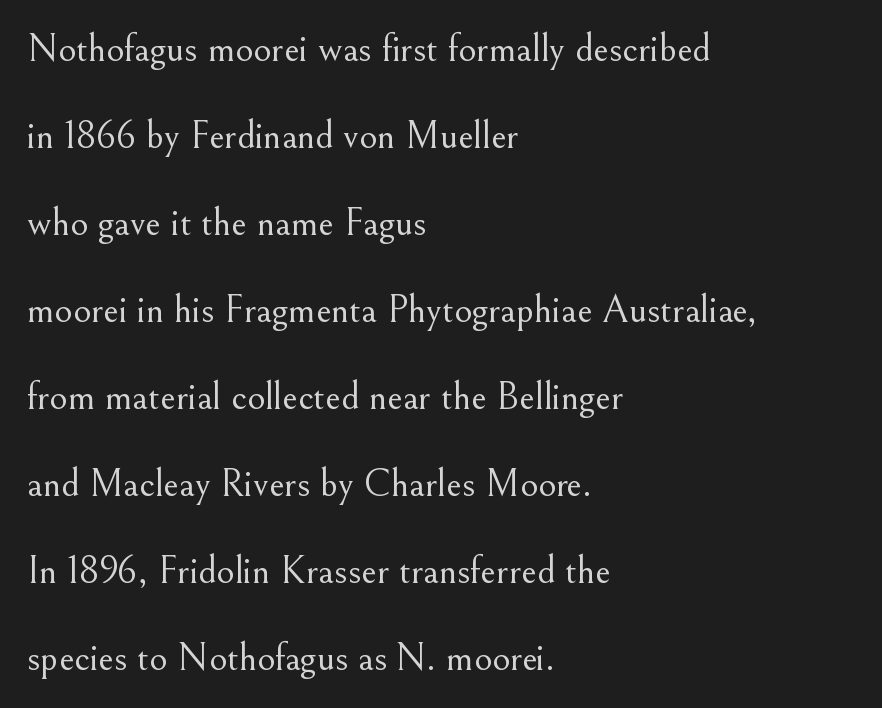
How would I describe the line gaps? Wide and relaxed. Descenders hang freely into open space. Serifs: yes, visible at the terminals of the letterforms. Letters have the restrained weight of plain body copy at most.
